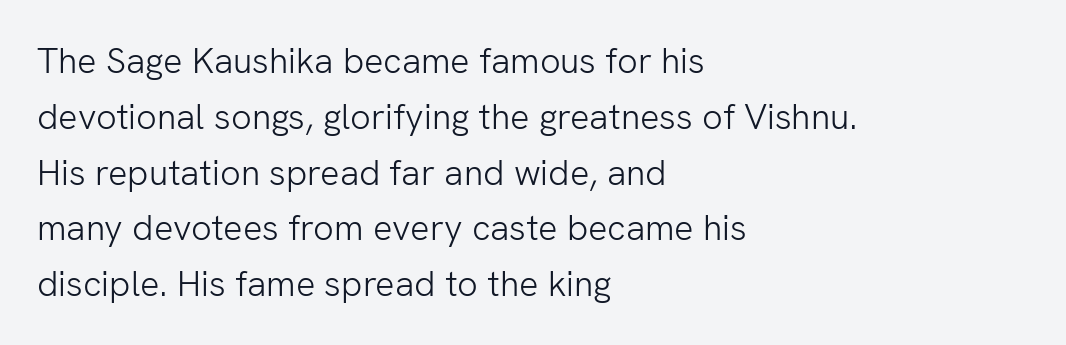
The image shows 36 px light sans-serif type, upright; set left-aligned, normal line spacing (1.55x), normal letter spacing, not underlined; low stroke contrast and a medium x-height.
